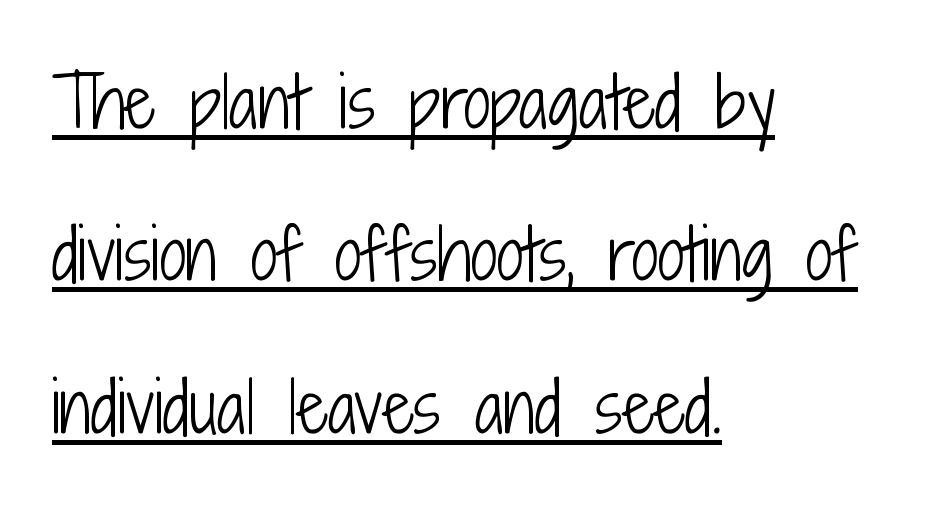
Think of a printed novel: that variable character pitch is what you see here. Honestly, the rows look like they've been pulled way apart. Words appear dense and cohesive because spacing is normal. The letters stand upright; this is a roman face. The rendering uses the underline text-decoration.
